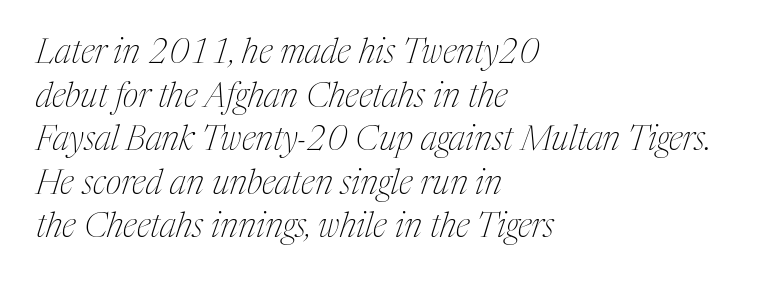
Q: Is the text bold? A: No.
Q: Is the text italic (slanted)? A: Yes, it leans right by about 17 degrees.
Q: Is the typeface a serif or a sans-serif typeface? A: Serif.
Q: Is the text underlined? A: No.
Q: How is the paragraph aligned? A: Left-aligned.
Q: Is the spacing between letters normal or unusually wide? A: Normal.
Q: Is the spacing between lines tight, normal or loose? A: Normal.
Q: Width (condensed, normal, or wide)? A: Condensed.
Q: Stroke contrast? A: Medium.
Q: x-height? A: Medium.
Q: Monospaced? A: No.
